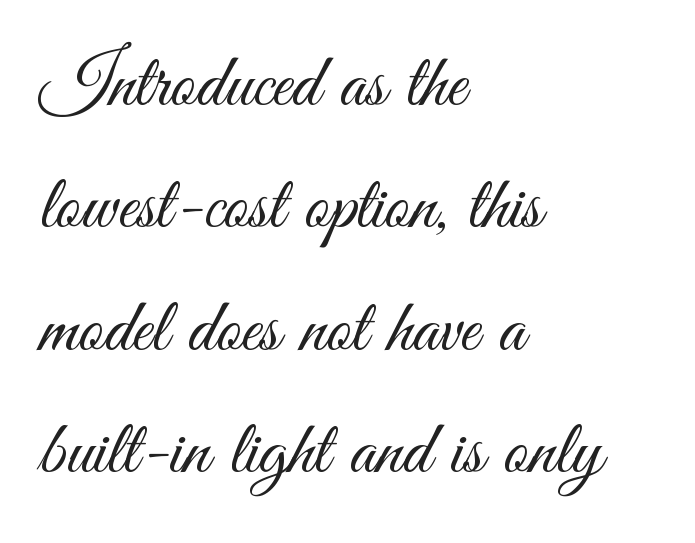
The string is rendered with underlining switched off. No extra tracking has been applied to these lines. In terms of letterform style, serifs are entirely absent. The face looks like a standard text weight, possibly lighter.
